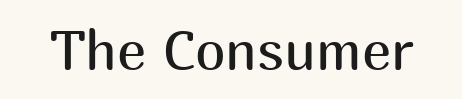
The image shows 55 px regular-weight sans-serif type, upright; set normal letter spacing, not underlined; medium stroke contrast and a medium x-height.
